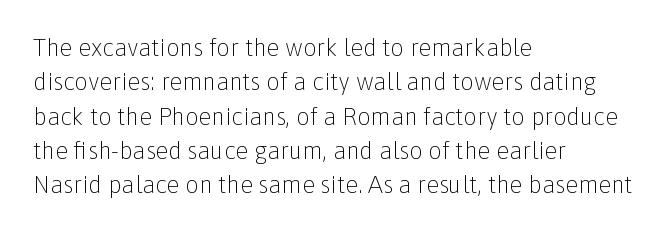
The image shows 24 px text type, upright; set left-aligned, normal line spacing (1.43x), normal letter spacing, not underlined.
